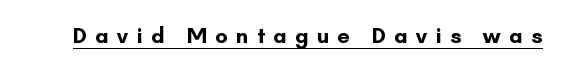
Q: Is the text bold? A: Yes.
Q: Is the text italic (slanted)? A: No, it is upright.
Q: Is the text underlined? A: Yes.
Q: Is the spacing between letters normal or unusually wide? A: Unusually wide.
